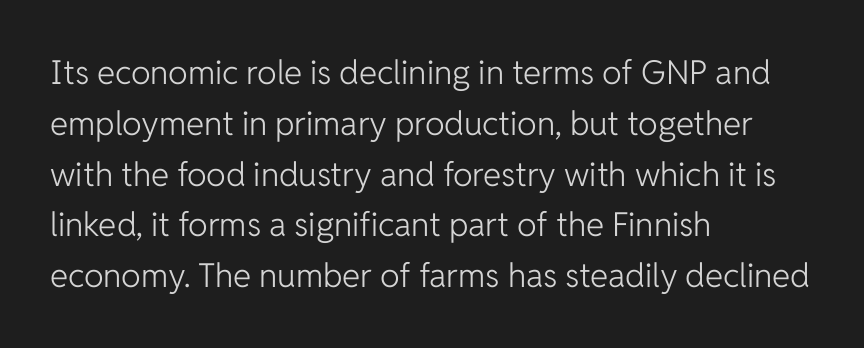
The image shows 33 px light sans-serif type, upright; set left-aligned, normal line spacing (1.54x), normal letter spacing, not underlined; low stroke contrast and a medium x-height.
